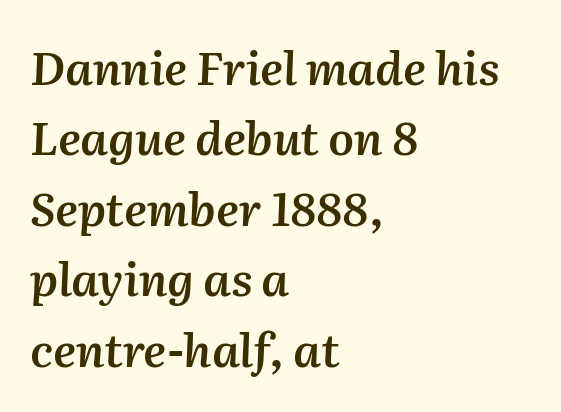
Q: Is the text bold? A: Semi-bold.
Q: Is the text italic (slanted)? A: Yes, it leans right by about 2 degrees.
Q: Is the text underlined? A: No.
Q: How is the paragraph aligned? A: Left-aligned.
Q: Is the spacing between letters normal or unusually wide? A: Normal.
Q: Is the spacing between lines tight, normal or loose? A: Normal.
Q: Width (condensed, normal, or wide)? A: Normal.
Q: Stroke contrast? A: Medium.
Q: x-height? A: Medium.
Q: Monospaced? A: No.
